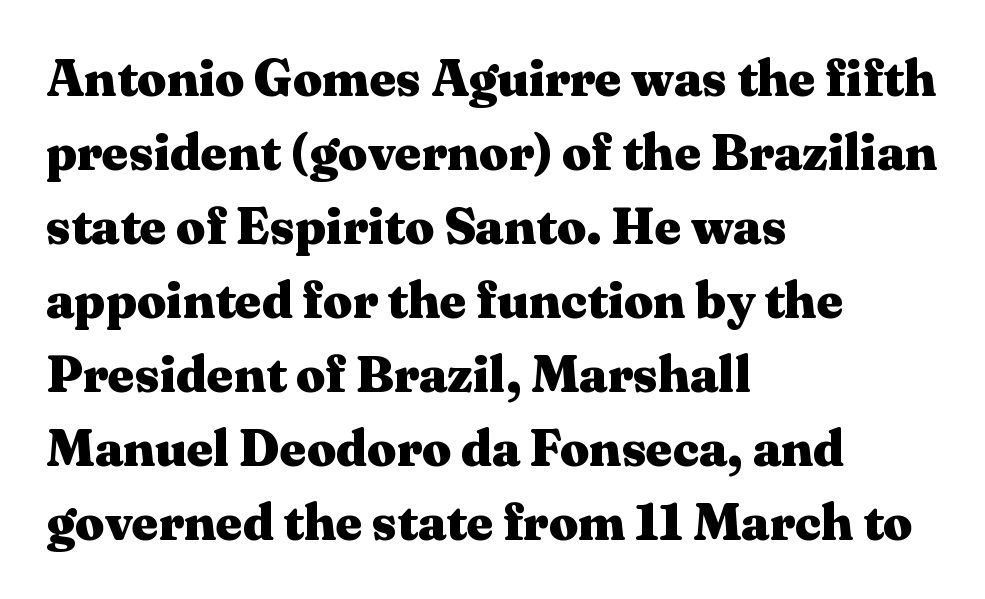
The image shows 51 px heavy, wide serif type, upright; set left-aligned, normal line spacing (1.45x), normal letter spacing, not underlined; medium stroke contrast and a medium x-height.
